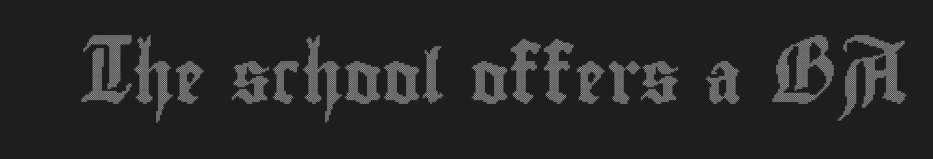
{"italic": "no", "width": "condensed", "x_height": "small", "monospaced": "no", "underline": "no", "letter_spacing": "normal", "letter_spacing_em": 0.0, "glyph_px": 52}
